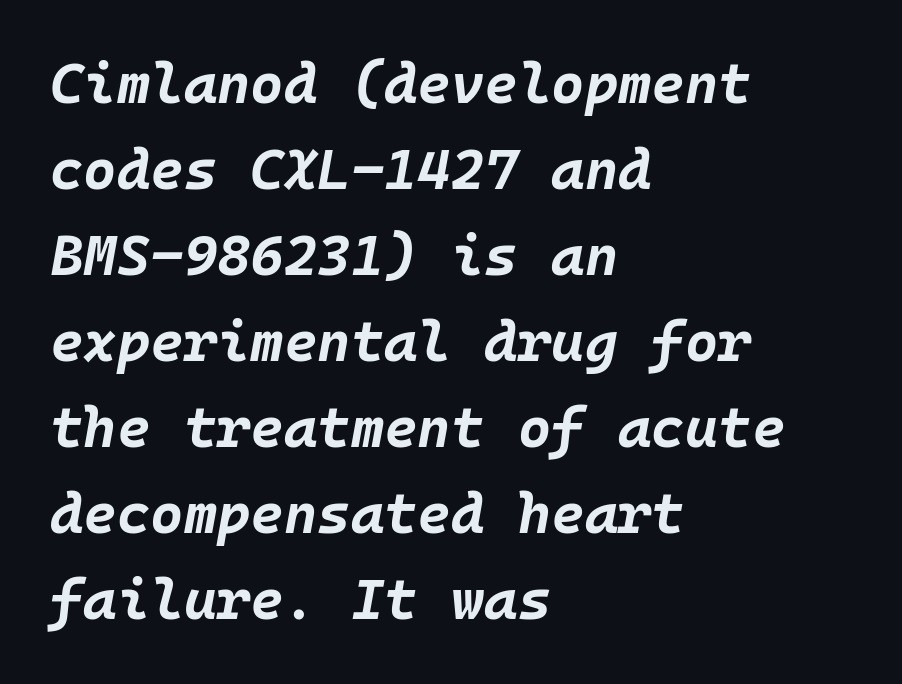
The image shows 57 px bold type, italic (leaning right), monospaced; set left-aligned, normal line spacing (1.51x), normal letter spacing, not underlined; low stroke contrast and a large x-height.
